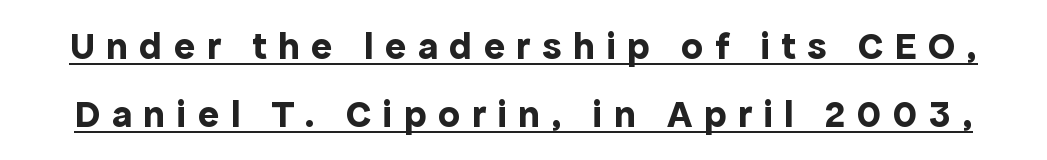
Q: Is the text bold? A: Yes.
Q: Is the text italic (slanted)? A: No, it is upright.
Q: Is the typeface a serif or a sans-serif typeface? A: Sans-serif.
Q: Is the text underlined? A: Yes.
Q: Is the spacing between letters normal or unusually wide? A: Unusually wide.
Q: Width (condensed, normal, or wide)? A: Normal.
Q: x-height? A: Medium.
Q: Monospaced? A: No.
